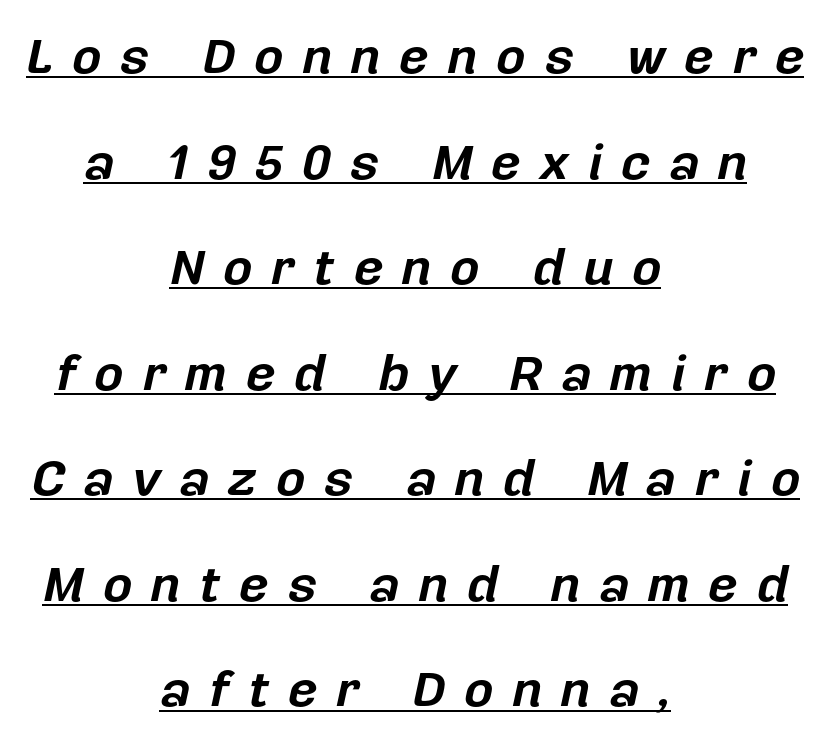
Horizontal alignment here is central, giving a formal, balanced look. Each letter keeps its own natural width here, so spacing adapts to shape. How would I describe the line gaps? Wide and relaxed. Quick note: underline on. Italic: yes, the glyphs are oblique. Notice how thick the strokes are: this is what a full bold looks like.
